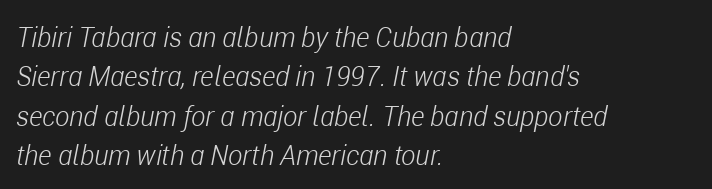
Q: Is the text bold? A: No.
Q: Is the text italic (slanted)? A: Yes, it leans right by about 11 degrees.
Q: Is the text underlined? A: No.
Q: How is the paragraph aligned? A: Left-aligned.
Q: Is the spacing between letters normal or unusually wide? A: Normal.
Q: Is the spacing between lines tight, normal or loose? A: Normal.
